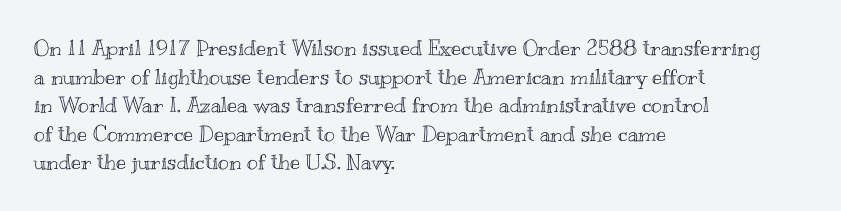
The rendering keeps characters at their native spacing. Does the lettering tilt? It doesn't — this is upright. Descender tails drop into unmarked territory. The lines sit at an ordinary, default distance from one another. One-word summary of the alignment: left.
